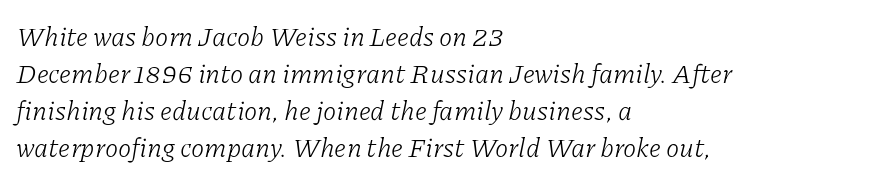
This rendering uses left alignment, leaving the right contour irregular. The type is set solid horizontally, with unmodified tracking. Compared with a typical body face, this is equally light or lighter still. The foot of each line stays bare and open. Looking at the ascenders, they clearly lean.
